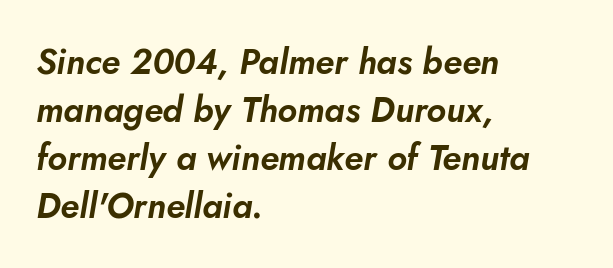
The image shows 35 px text type, italic (leaning right); set left-aligned, normal line spacing (1.37x), normal letter spacing, not underlined; low stroke contrast and a small x-height.
